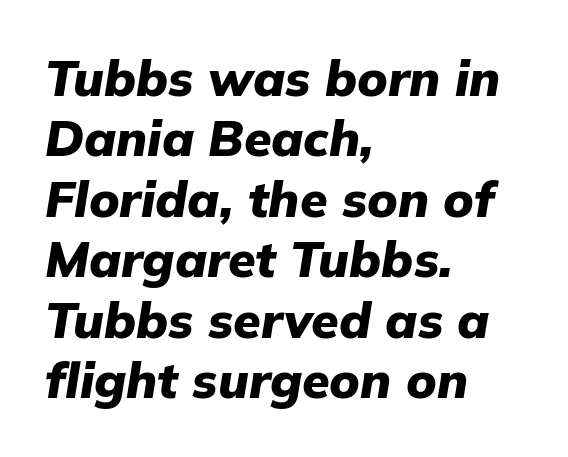
The image shows 50 px heavy type, italic (leaning right); set left-aligned, line spacing 1.21x, normal letter spacing, not underlined; low stroke contrast and a medium x-height.
